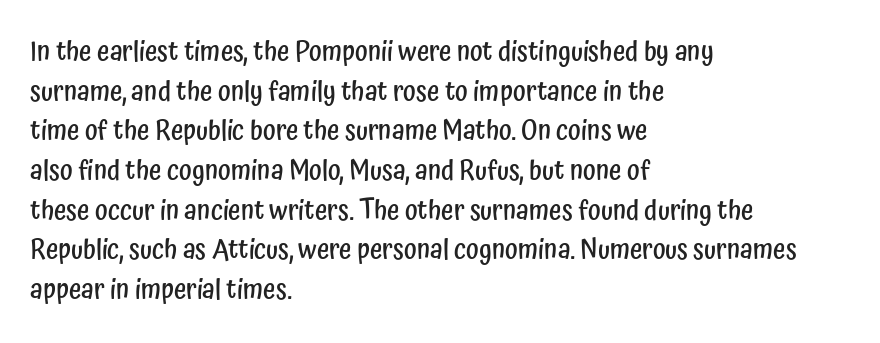
The image shows 27 px text type, upright; set left-aligned, normal line spacing (1.47x), normal letter spacing, not underlined.
